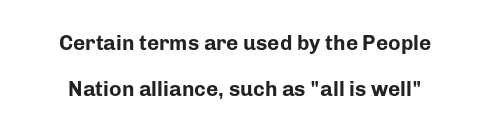
{"italic": "no", "bold": "yes", "underline": "no", "line_spacing": "loose", "line_spacing_ratio": 2.21, "letter_spacing": "normal", "letter_spacing_em": 0.0, "glyph_px": 21}
